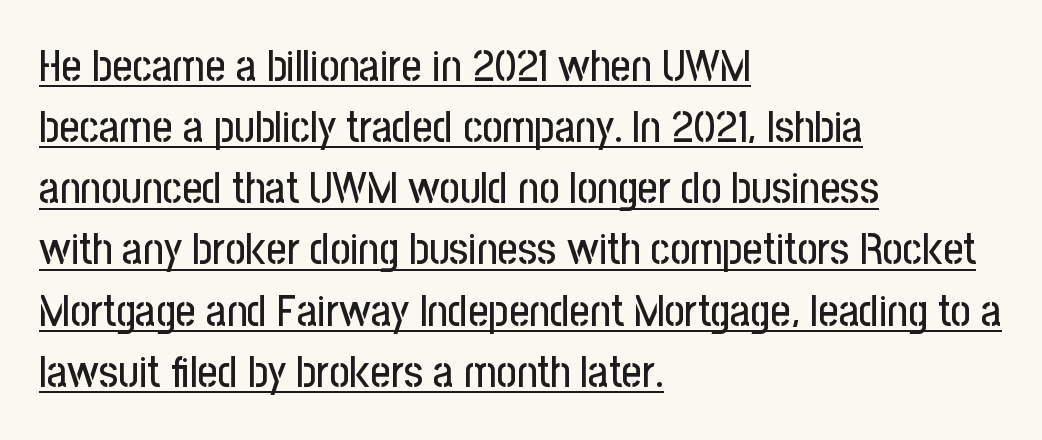
This sample is left-justified, so line endings fall wherever the words run out. These lines sit exactly where default settings would place them. The type family on display is of the sans-serif kind. Looks like regular typesetting: each glyph gets only the width it needs. Characters remain perfectly vertical along every line.
